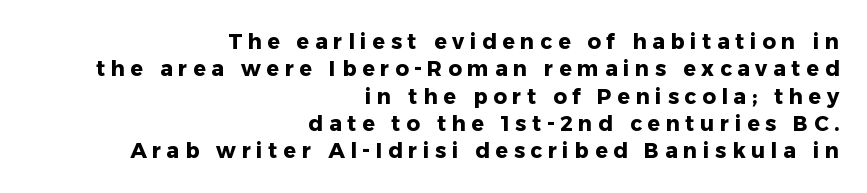
{"italic": "no", "bold": "yes", "underline": "no", "align": "right", "line_spacing": "normal", "line_spacing_ratio": 1.3, "letter_spacing": "wide", "letter_spacing_em": 0.27, "glyph_px": 21}
